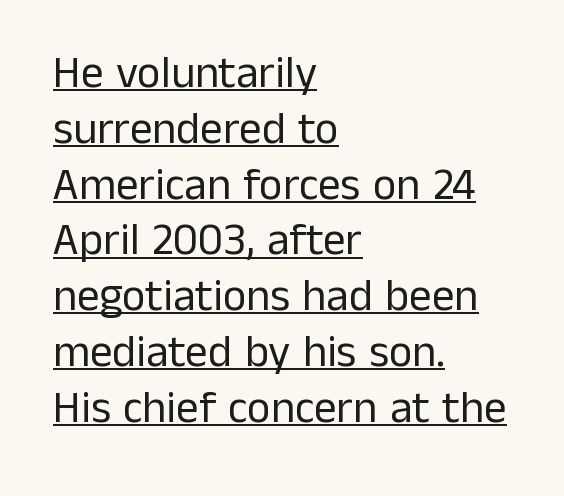
The image shows 45 px regular-weight sans-serif type, upright; set left-aligned, line spacing 1.24x, normal letter spacing, underlined; low stroke contrast and a medium x-height.
